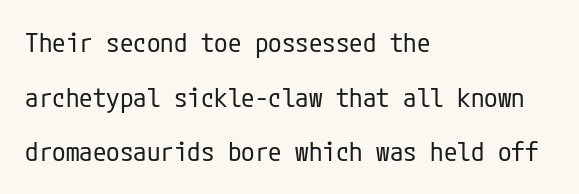
Characters remain perfectly vertical along every line. Think standard paragraph weight, or any step lighter than that. How would I describe the line gaps? Wide and relaxed. The compositor pushed each line to the left boundary. The letterforms sit shoulder to shoulder at normal distance. Type without underlining.
